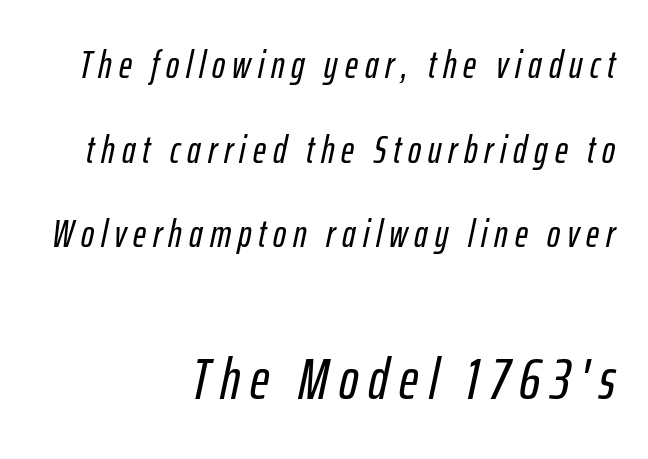
The image shows 58 px condensed type, italic (leaning right); set right-aligned, loose line spacing (2.17x), not underlined; the second (bottom) block is 1.49x larger; low stroke contrast and a medium x-height.
